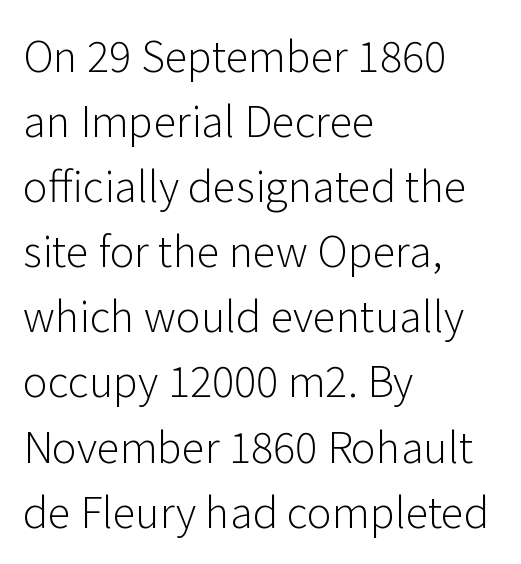
Q: Is the text bold? A: No.
Q: Is the text italic (slanted)? A: No, it is upright.
Q: Is the typeface a serif or a sans-serif typeface? A: Sans-serif.
Q: Is the text underlined? A: No.
Q: How is the paragraph aligned? A: Left-aligned.
Q: Is the spacing between letters normal or unusually wide? A: Normal.
Q: Is the spacing between lines tight, normal or loose? A: Normal.
Q: Width (condensed, normal, or wide)? A: Normal.
Q: Stroke contrast? A: Low.
Q: x-height? A: Medium.
Q: Monospaced? A: No.
